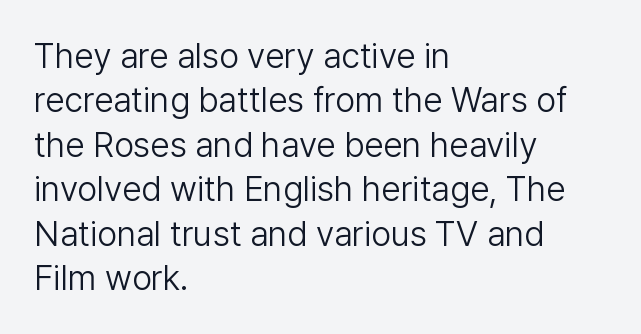
The area under the type is left untouched. Students, note that the glyphs here touch the page at normal intervals. Letterform terminals end flat and unadorned throughout the passage. Upright lettering throughout.
